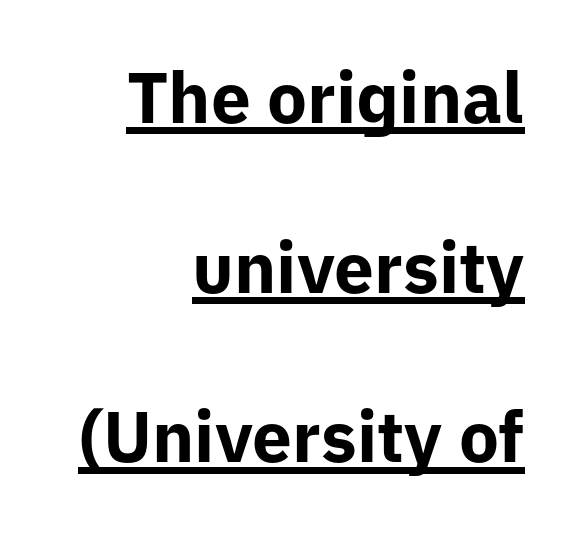
The image shows 71 px bold sans-serif type, upright; set right-aligned, loose line spacing (2.39x), normal letter spacing, underlined; low stroke contrast and a medium x-height.
